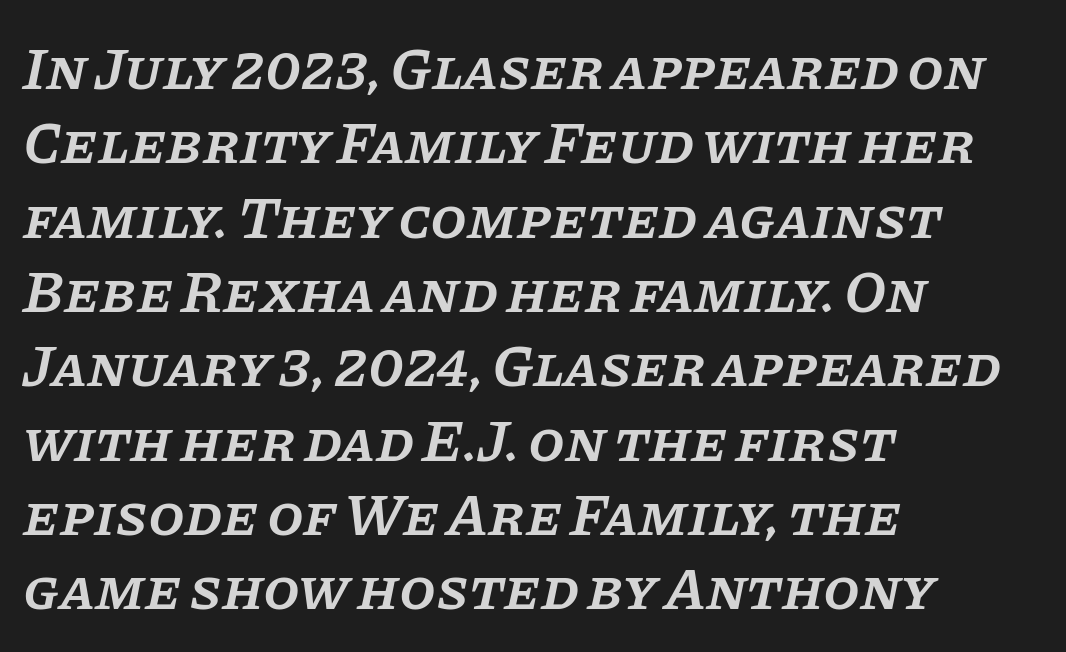
This is serif lettering, the kind often seen in printed books. The foot of each line stays bare and open. Summary of weight: moderately heavy, a semibold. Each line starts at the same left margin while the right side varies. The typography opts for an oblique posture over an upright one.
